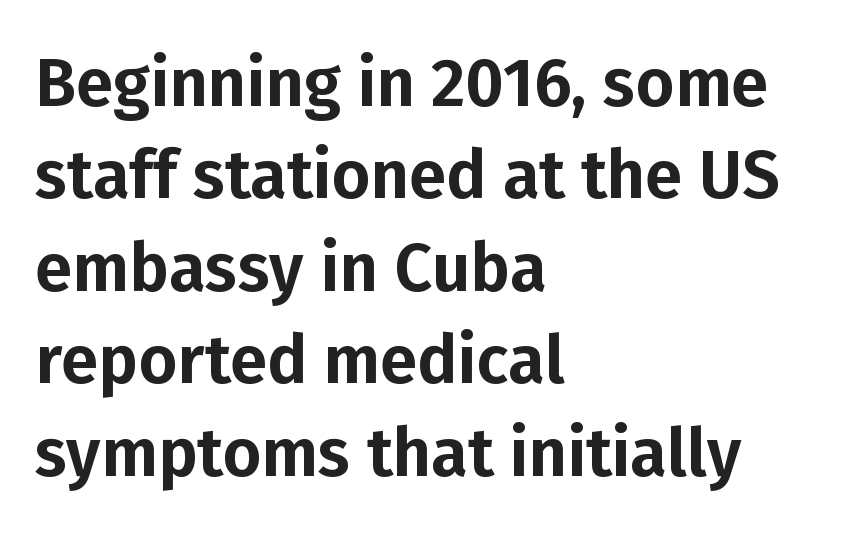
A student would call this left alignment; a typographer would say flush left, rag right. The type sits square on the baseline with zero lean. Is the letter spacing exaggerated? No — it looks like the ordinary default. Has an underline been added? It has not. A typesetter would label this face a sans. Each letter keeps its own natural width here, so spacing adapts to shape.
